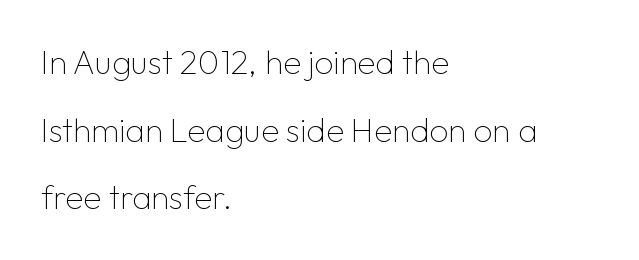
{"serif": "no", "italic": "no", "bold": "no", "weight": "thin", "width": "normal", "stroke_contrast": "low", "x_height": "medium", "monospaced": "no", "underline": "no", "align": "left", "line_spacing": "loose", "line_spacing_ratio": 2.05, "letter_spacing": "normal", "letter_spacing_em": 0.0, "glyph_px": 33}
